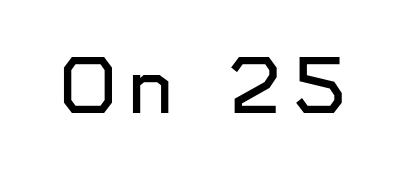
The area under the type is left untouched. This sample has the flowing, uneven cadence of proportional lettering. Are there feet on the stems? There aren't — it's a sans. Unlike italic type, these characters show no tilt at all.
